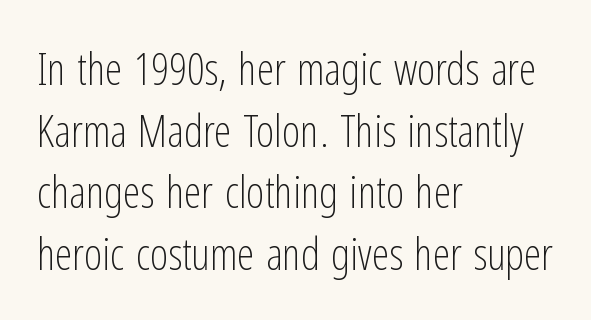
Q: Is the text bold? A: No.
Q: Is the text italic (slanted)? A: No, it is upright.
Q: Is the typeface a serif or a sans-serif typeface? A: Sans-serif.
Q: Is the text underlined? A: No.
Q: How is the paragraph aligned? A: Left-aligned.
Q: Is the spacing between letters normal or unusually wide? A: Normal.
Q: Is the spacing between lines tight, normal or loose? A: Normal.
Q: Width (condensed, normal, or wide)? A: Condensed.
Q: Stroke contrast? A: Low.
Q: x-height? A: Medium.
Q: Monospaced? A: No.
